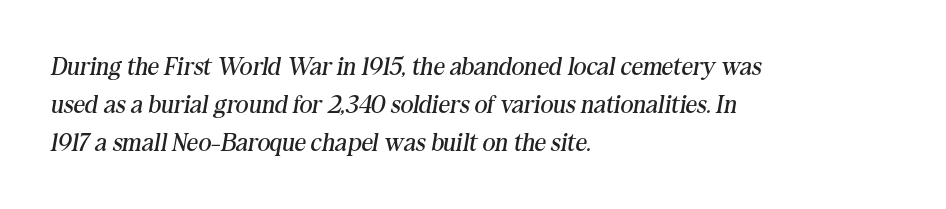
The image shows 25 px text type, italic (leaning right); set left-aligned, normal line spacing (1.52x), normal letter spacing, not underlined.
